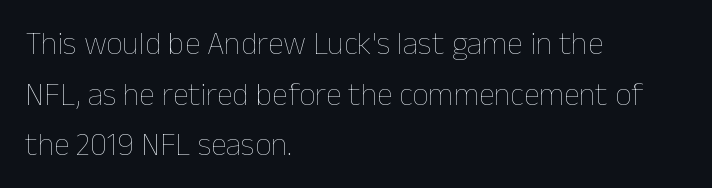
Q: Is the text bold? A: No.
Q: Is the text italic (slanted)? A: No, it is upright.
Q: Is the text underlined? A: No.
Q: How is the paragraph aligned? A: Left-aligned.
Q: Is the spacing between letters normal or unusually wide? A: Normal.
Q: Is the spacing between lines tight, normal or loose? A: Normal.
Q: Width (condensed, normal, or wide)? A: Normal.
Q: Stroke contrast? A: Low.
Q: x-height? A: Medium.
Q: Monospaced? A: No.
